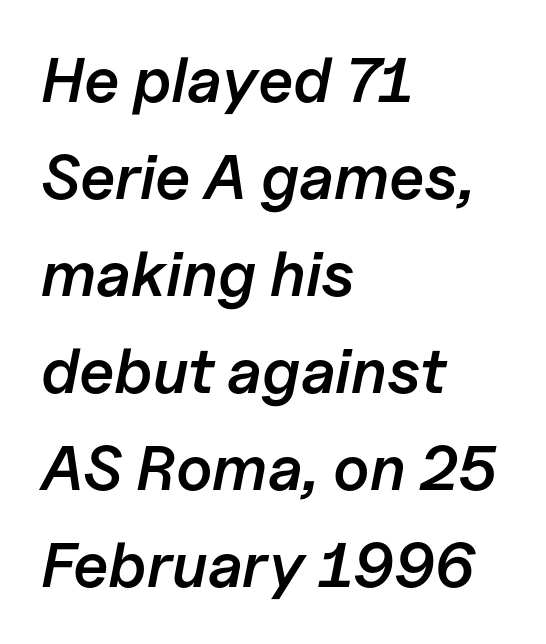
The image shows 63 px semibold type, italic (leaning right); set left-aligned, normal line spacing (1.54x), normal letter spacing, not underlined; low stroke contrast and a medium x-height.
